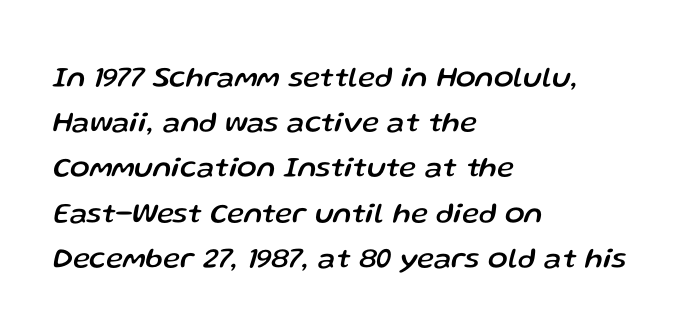
{"italic": "yes", "lean": "right", "slant_degrees": 13, "width": "normal", "stroke_contrast": "low", "x_height": "medium", "monospaced": "no", "underline": "no", "align": "left", "line_spacing": "normal", "line_spacing_ratio": 1.56, "letter_spacing": "normal", "letter_spacing_em": 0.0, "glyph_px": 29}
